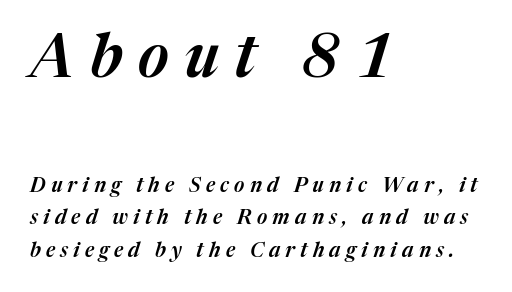
{"italic": "yes", "lean": "right", "slant_degrees": 17, "width": "normal", "stroke_contrast": "medium", "x_height": "medium", "monospaced": "no", "underline": "no", "align": "left", "line_spacing": "normal", "line_spacing_ratio": 1.63, "letter_spacing": "wide", "letter_spacing_em": 0.26, "larger_block": "first", "size_ratio": 3.0, "glyph_px": 60}
